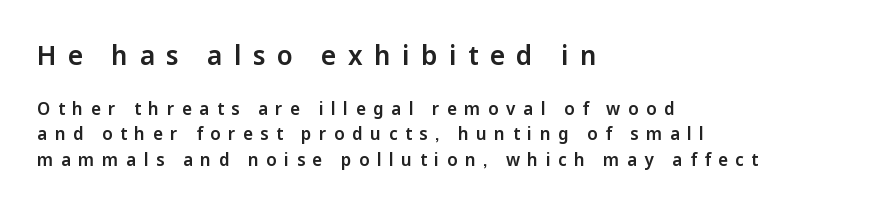
Q: Is the text italic (slanted)? A: No, it is upright.
Q: Is the text underlined? A: No.
Q: How is the paragraph aligned? A: Left-aligned.
Q: Is the spacing between letters normal or unusually wide? A: Unusually wide.
Q: Is the spacing between lines tight, normal or loose? A: Normal.
Q: Which block of text is set in a larger size, the first (top) or the second (bottom)? A: The first (top) one.
